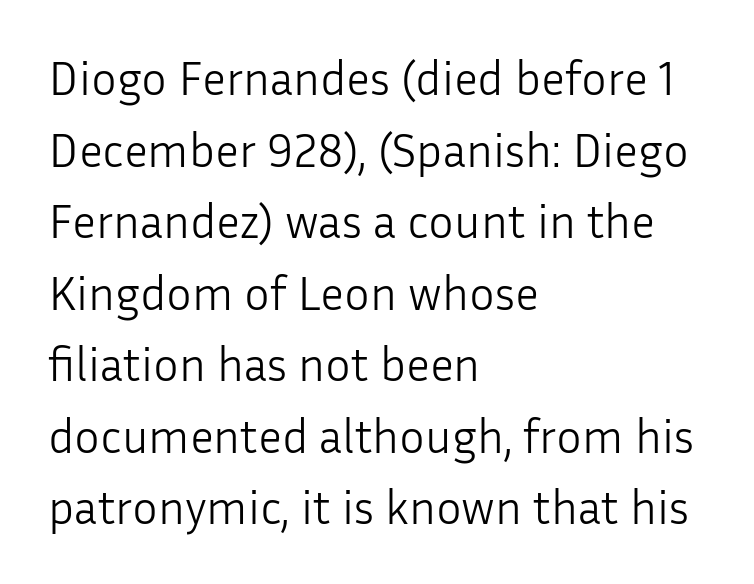
{"serif": "no", "italic": "no", "bold": "no", "weight": "light", "width": "normal", "stroke_contrast": "low", "x_height": "medium", "monospaced": "no", "underline": "no", "align": "left", "line_spacing": "normal", "line_spacing_ratio": 1.49, "letter_spacing": "normal", "letter_spacing_em": 0.0, "glyph_px": 48}
